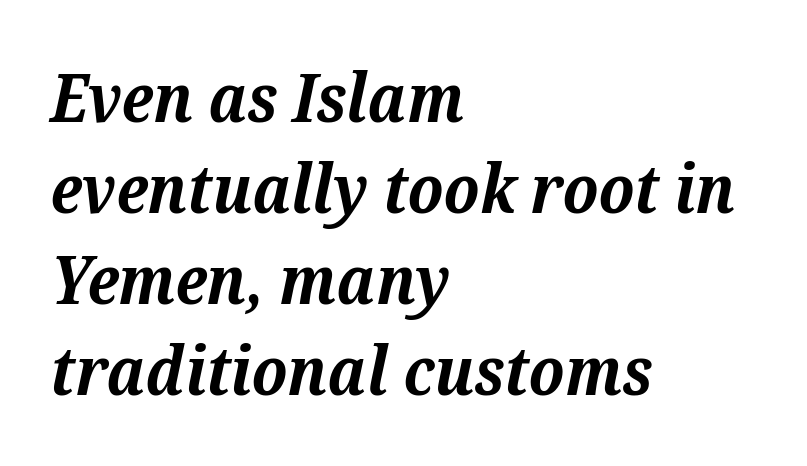
Q: Is the text bold? A: Yes.
Q: Is the text italic (slanted)? A: Yes, it leans right by about 12 degrees.
Q: Is the typeface a serif or a sans-serif typeface? A: Serif.
Q: Is the text underlined? A: No.
Q: How is the paragraph aligned? A: Left-aligned.
Q: Is the spacing between letters normal or unusually wide? A: Normal.
Q: Is the spacing between lines tight, normal or loose? A: Normal.
Q: Width (condensed, normal, or wide)? A: Normal.
Q: Stroke contrast? A: Medium.
Q: x-height? A: Medium.
Q: Monospaced? A: No.
